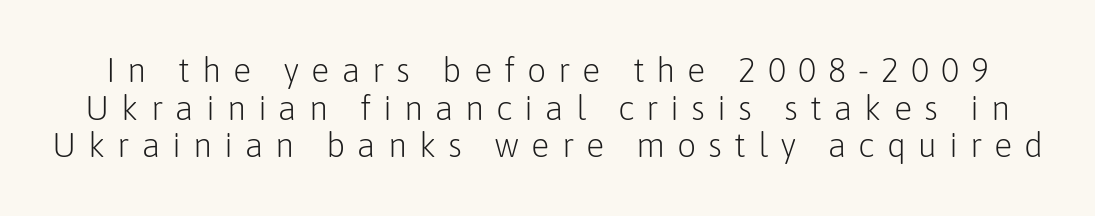
{"serif": "no", "italic": "no", "bold": "no", "weight": "light", "width": "normal", "stroke_contrast": "low", "x_height": "medium", "monospaced": "no", "underline": "no", "line_spacing": "tight", "line_spacing_ratio": 1.11, "letter_spacing": "wide", "letter_spacing_em": 0.35, "glyph_px": 34}
